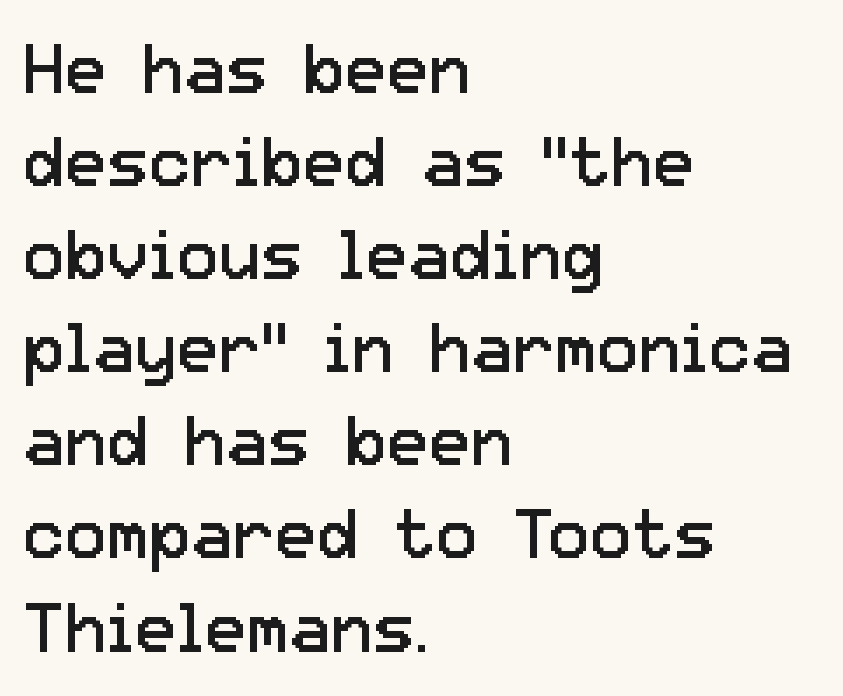
The image shows 70 px regular-weight sans-serif type, upright; set left-aligned, normal line spacing (1.33x), normal letter spacing, not underlined; low stroke contrast and a medium x-height.
